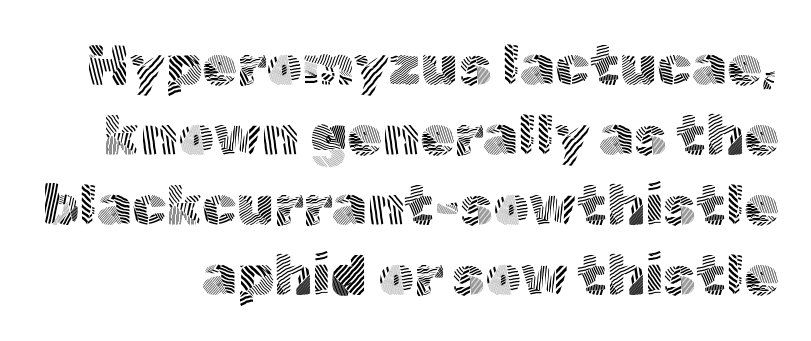
Q: Is the text bold? A: No.
Q: Is the text italic (slanted)? A: No, it is upright.
Q: Is the typeface a serif or a sans-serif typeface? A: Sans-serif.
Q: Is the text underlined? A: No.
Q: Is the spacing between letters normal or unusually wide? A: Normal.
Q: Is the spacing between lines tight, normal or loose? A: Normal.
Q: Width (condensed, normal, or wide)? A: Normal.
Q: x-height? A: Medium.
Q: Monospaced? A: No.
